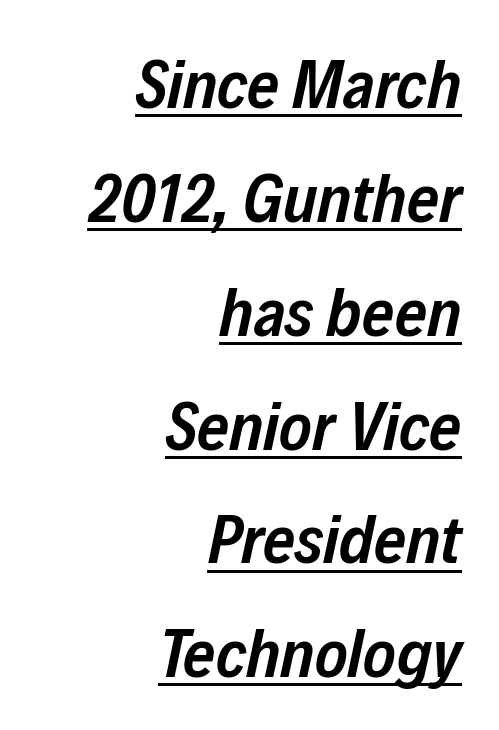
{"italic": "yes", "lean": "right", "slant_degrees": 12, "bold": "semi", "weight": "semibold", "width": "condensed", "stroke_contrast": "low", "x_height": "medium", "monospaced": "no", "underline": "yes", "align": "right", "line_spacing": "normal", "line_spacing_ratio": 1.65, "letter_spacing": "normal", "letter_spacing_em": 0.0, "glyph_px": 69}
